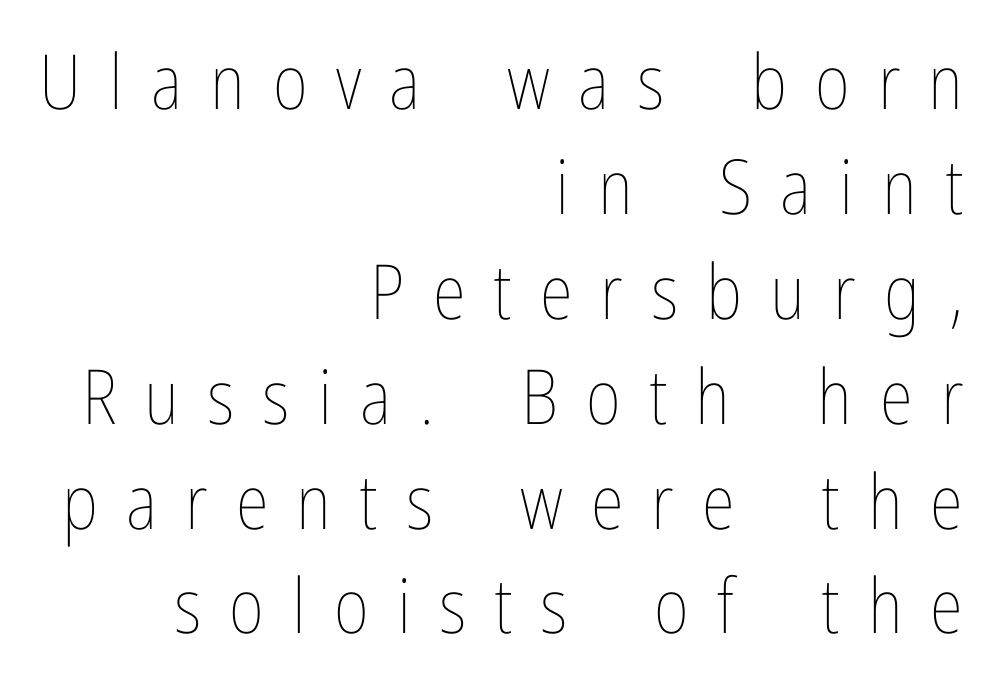
The image shows 76 px thin, condensed type, upright; set right-aligned, normal line spacing (1.38x), unusually wide letter spacing (+0.37 em), not underlined; low stroke contrast and a medium x-height.
